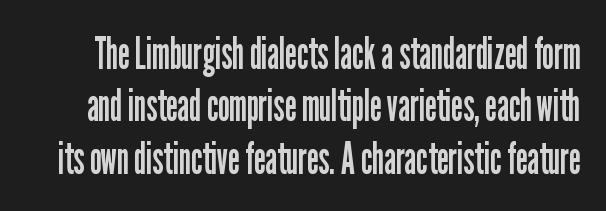
The image shows 44 px regular-weight, condensed sans-serif type, upright; set line spacing 1.19x, normal letter spacing, not underlined; low stroke contrast and a medium x-height.
